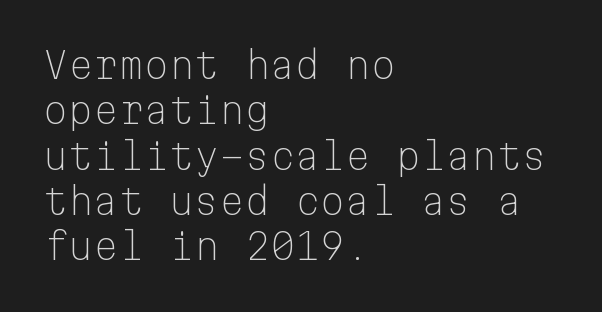
It's the straight-up-and-down kind of type. The face looks like a standard text weight, possibly lighter. Quick note: underline off. The space between consecutive lines is moderate.
